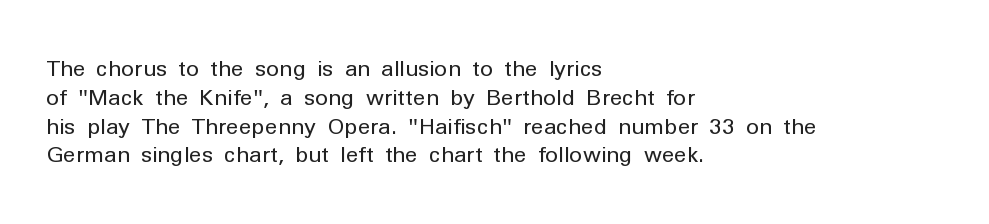
No extra ink here — the face is not bold. The ragged edge is on the right, which tells us the setting is flush left. Decoration check: the copy has no underline. Between one letter and the next there's only the usual sliver of space. No italicization has been applied; the sample stays upright. Successive baselines arrive at the customary interval.
